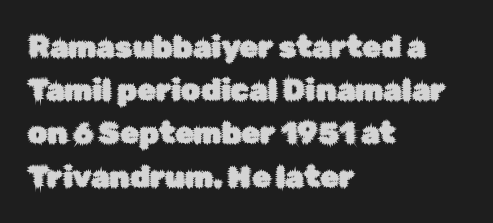
{"serif": "no", "italic": "no", "width": "normal", "stroke_contrast": "low", "x_height": "medium", "monospaced": "no", "underline": "no", "align": "left", "line_spacing": "normal", "line_spacing_ratio": 1.44, "letter_spacing": "normal", "letter_spacing_em": 0.0, "glyph_px": 30}
